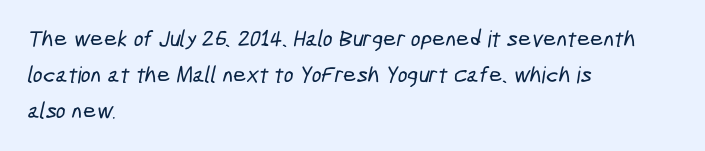
{"underline": "no", "align": "left", "line_spacing": "normal", "line_spacing_ratio": 1.57, "letter_spacing": "normal", "letter_spacing_em": 0.0, "glyph_px": 23}
